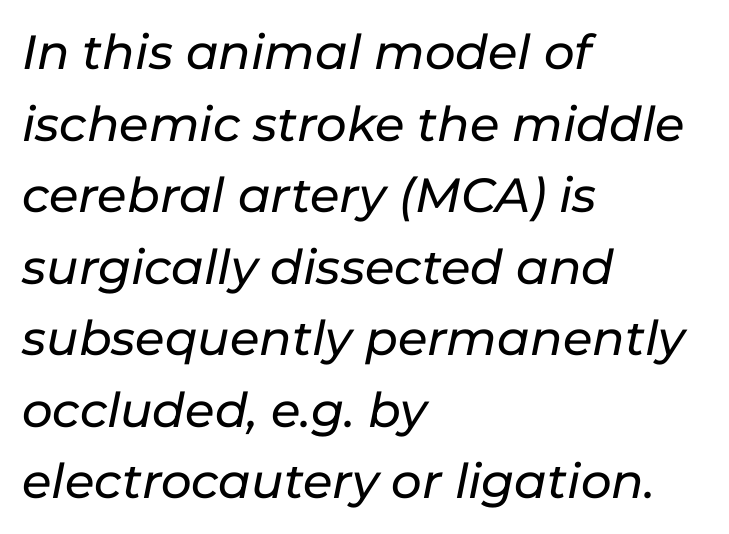
The image shows 48 px text type, italic (leaning right); set left-aligned, normal line spacing (1.49x), normal letter spacing, not underlined; low stroke contrast and a medium x-height.
